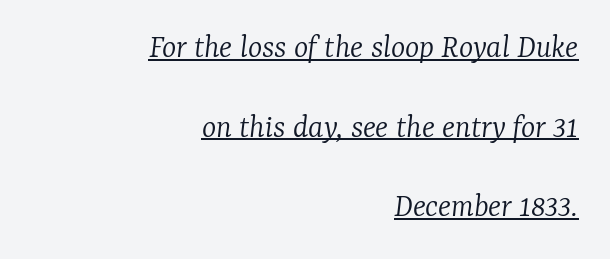
{"serif": "yes", "italic": "yes", "lean": "right", "slant_degrees": 7, "bold": "no", "weight": "light", "width": "normal", "stroke_contrast": "low", "x_height": "medium", "monospaced": "no", "underline": "yes", "align": "right", "line_spacing": "loose", "line_spacing_ratio": 2.34, "letter_spacing": "normal", "letter_spacing_em": 0.0, "glyph_px": 34}
